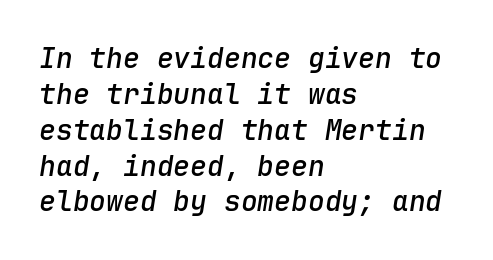
Here the designer chose a console-style face with uniform glyph widths. Characters follow at the spacing the type designer built in. Caption: multi-line text, flush left, ragged right. When letters slant like this, we call the style italic. Interline gaps are of average width in this sample. Set as a demibold, roughly 600 on the weight scale.
